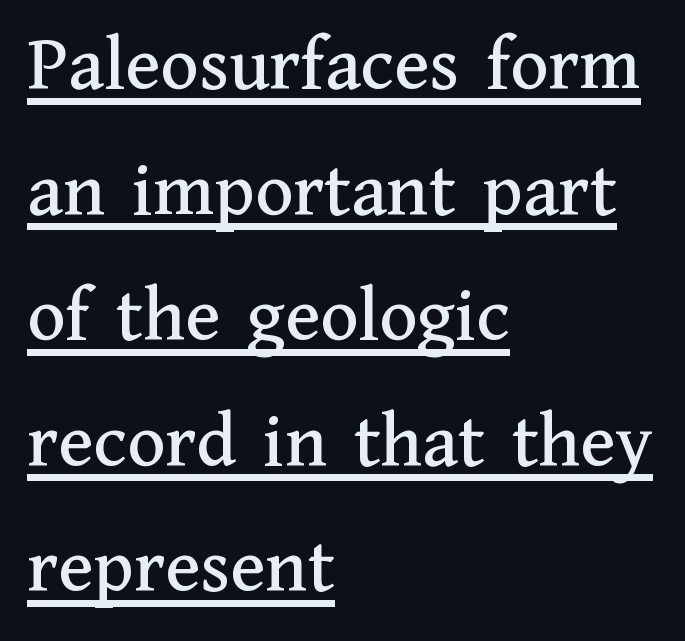
The passage shown has conventional tracking throughout. The rows are spaced the way most documents space them. The specimen includes a rule beneath the text block's lines. The lettering holds an erect, upright posture throughout.
